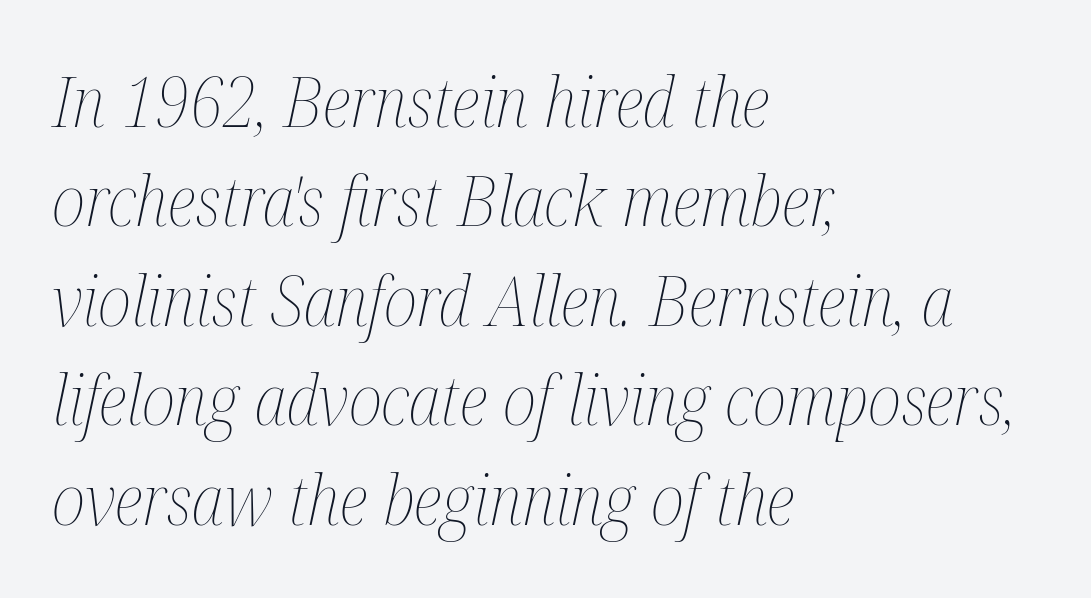
Q: Is the text bold? A: No.
Q: Is the text italic (slanted)? A: Yes, it leans right by about 12 degrees.
Q: Is the text underlined? A: No.
Q: How is the paragraph aligned? A: Left-aligned.
Q: Is the spacing between letters normal or unusually wide? A: Normal.
Q: Is the spacing between lines tight, normal or loose? A: Normal.
Q: Width (condensed, normal, or wide)? A: Condensed.
Q: Stroke contrast? A: Medium.
Q: x-height? A: Medium.
Q: Monospaced? A: No.
